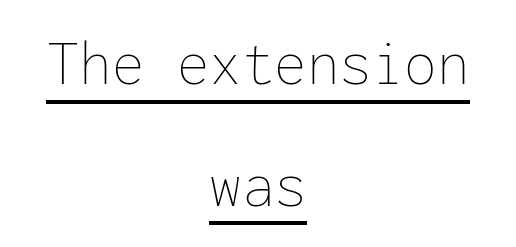
{"italic": "no", "bold": "no", "weight": "thin", "width": "normal", "stroke_contrast": "low", "x_height": "medium", "monospaced": "yes", "underline": "yes", "align": "center", "line_spacing_ratio": 1.87, "letter_spacing": "normal", "letter_spacing_em": 0.0, "glyph_px": 65}
